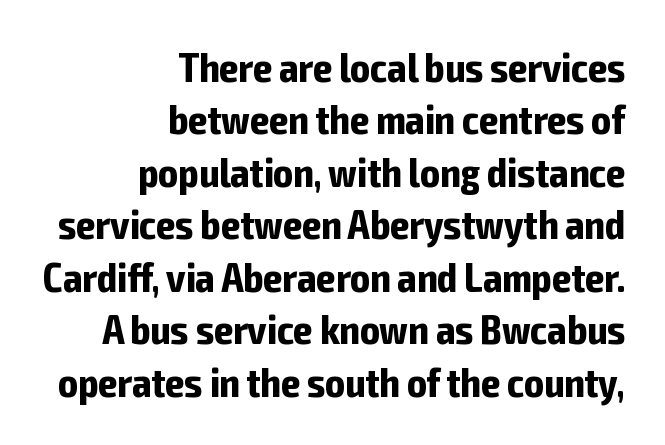
Classification — sans serif. The foot of each line stays bare and open. A roman cut, with each character standing at attention. The passage shown stacks its lines at a standard gap.
